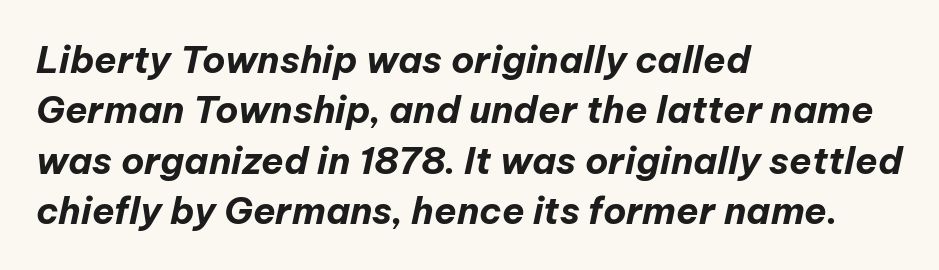
If you drew a ruler down the left edge, every line would touch it. These lines keep a tight, regular rhythm from letter to letter. The leading is moderate, giving the passage an even texture. Is the type slanted? Yes — the strokes lean at a clear angle. The baseline area is clear. This sample has the flowing, uneven cadence of proportional lettering.
